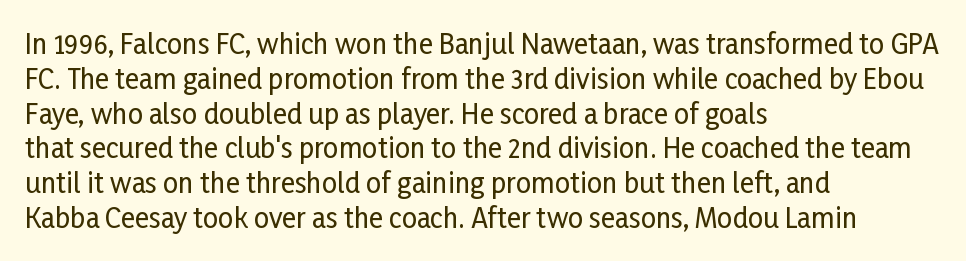
Q: Is the text italic (slanted)? A: No, it is upright.
Q: Is the text underlined? A: No.
Q: How is the paragraph aligned? A: Left-aligned.
Q: Is the spacing between letters normal or unusually wide? A: Normal.
Q: Is the spacing between lines tight, normal or loose? A: Normal.
